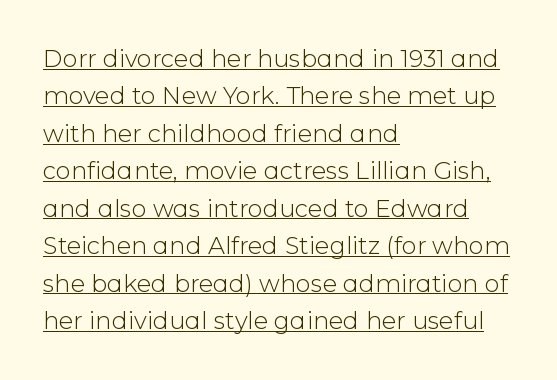
Q: Is the text bold? A: No.
Q: Is the text italic (slanted)? A: No, it is upright.
Q: Is the text underlined? A: Yes.
Q: How is the paragraph aligned? A: Left-aligned.
Q: Is the spacing between letters normal or unusually wide? A: Normal.
Q: Is the spacing between lines tight, normal or loose? A: Normal.
